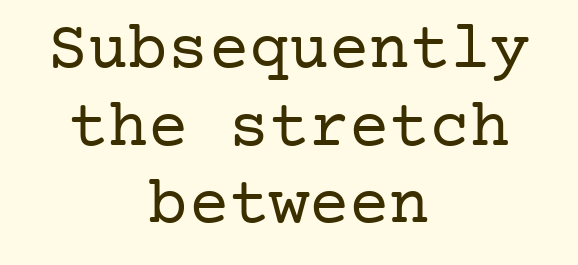
{"serif": "yes", "italic": "no", "bold": "no", "weight": "regular", "width": "normal", "stroke_contrast": "low", "x_height": "medium", "underline": "no", "align": "center", "line_spacing_ratio": 1.16, "letter_spacing": "normal", "letter_spacing_em": 0.0, "glyph_px": 67}
